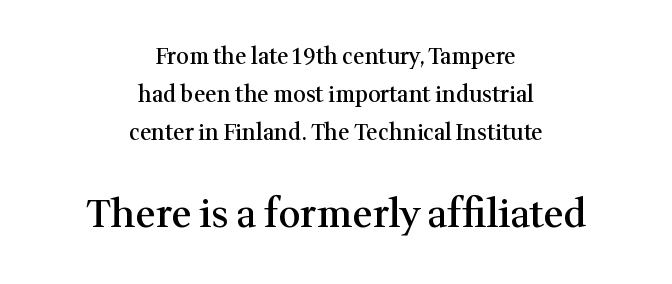
The rendering uses natural spacing where letterforms have individual widths. The face used here is rendered with its standard letterfit. Reading top to bottom, the characters get bigger at the block break. The typeface chosen for these lines features serifs. Underline: absent.
